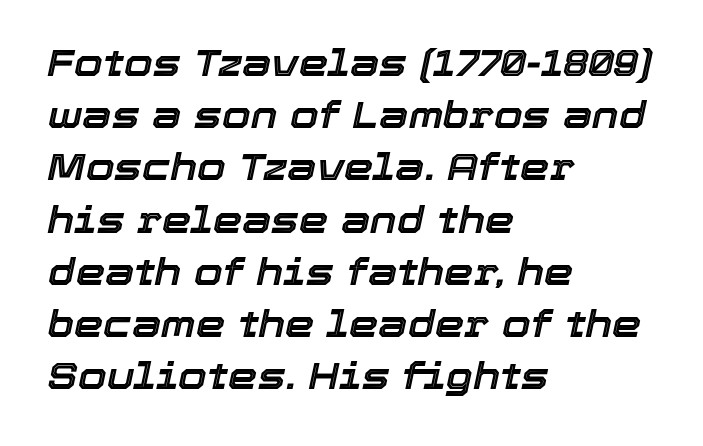
Words appear dense and cohesive because spacing is normal. One glance says typical: line gaps are just what's usual. Slant detected: the letters are inclined. Is the block centered? No — it sits flush against the left margin.
